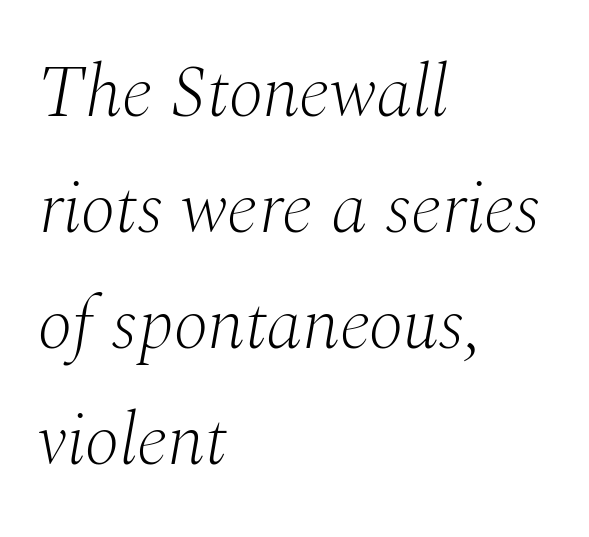
Q: Is the text bold? A: No.
Q: Is the text italic (slanted)? A: Yes, it leans right by about 10 degrees.
Q: Is the typeface a serif or a sans-serif typeface? A: Serif.
Q: Is the text underlined? A: No.
Q: How is the paragraph aligned? A: Left-aligned.
Q: Is the spacing between letters normal or unusually wide? A: Normal.
Q: Is the spacing between lines tight, normal or loose? A: Normal.
Q: Width (condensed, normal, or wide)? A: Normal.
Q: Stroke contrast? A: Medium.
Q: x-height? A: Medium.
Q: Monospaced? A: No.
